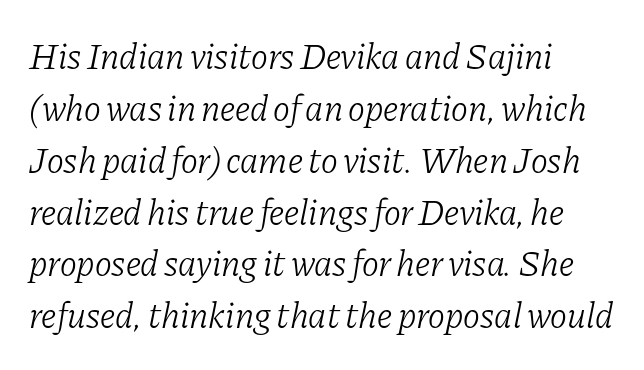
{"serif": "yes", "italic": "yes", "lean": "right", "slant_degrees": 11, "bold": "no", "weight": "light", "width": "normal", "stroke_contrast": "low", "x_height": "medium", "monospaced": "no", "underline": "no", "align": "left", "line_spacing": "normal", "line_spacing_ratio": 1.44, "letter_spacing": "normal", "letter_spacing_em": 0.0, "glyph_px": 36}
